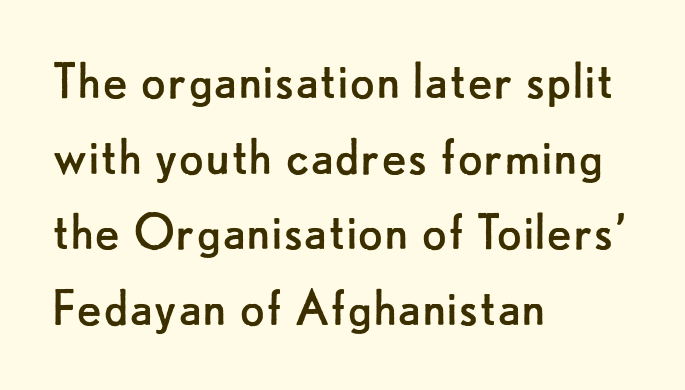
{"serif": "no", "italic": "no", "bold": "no", "weight": "regular", "width": "normal", "stroke_contrast": "low", "x_height": "small", "monospaced": "no", "underline": "no", "align": "left", "line_spacing": "normal", "line_spacing_ratio": 1.28, "letter_spacing": "normal", "letter_spacing_em": 0.0, "glyph_px": 59}
